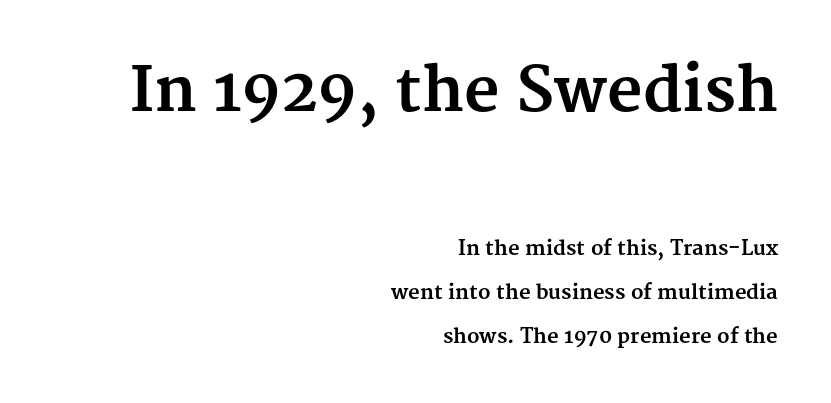
{"serif": "yes", "italic": "no", "bold": "yes", "weight": "bold", "width": "normal", "stroke_contrast": "medium", "x_height": "medium", "monospaced": "no", "underline": "no", "align": "right", "line_spacing": "loose", "line_spacing_ratio": 2.2, "letter_spacing": "normal", "letter_spacing_em": 0.0, "larger_block": "first", "size_ratio": 3.05, "glyph_px": 61}
